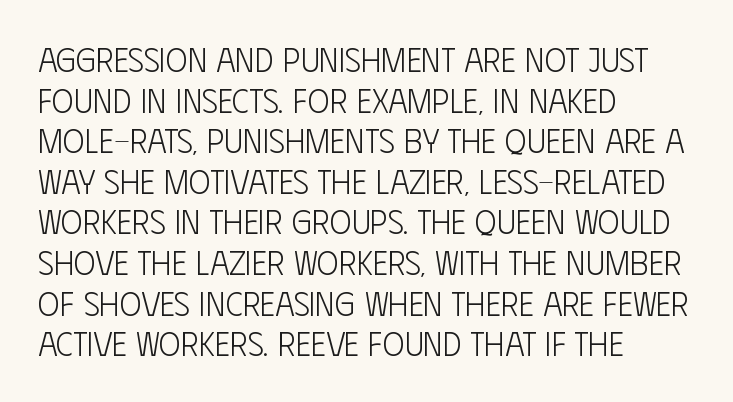
{"serif": "no", "italic": "no", "bold": "no", "weight": "light", "width": "condensed", "stroke_contrast": "low", "x_height": "large", "monospaced": "no", "underline": "no", "align": "left", "line_spacing_ratio": 1.23, "letter_spacing": "normal", "letter_spacing_em": 0.0, "glyph_px": 33}
